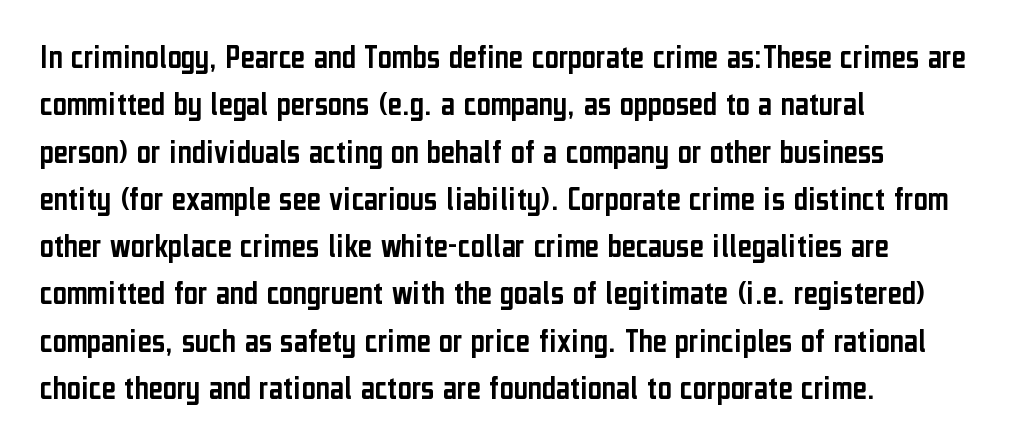
The image shows 34 px condensed sans-serif type, upright; set left-aligned, normal line spacing (1.39x), normal letter spacing, not underlined; low stroke contrast and a medium x-height.
